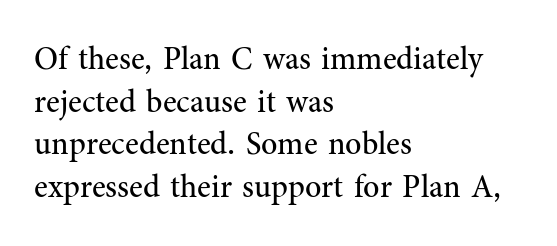
{"serif": "yes", "italic": "no", "bold": "no", "weight": "regular", "width": "normal", "stroke_contrast": "medium", "x_height": "medium", "monospaced": "no", "underline": "no", "align": "left", "line_spacing": "normal", "line_spacing_ratio": 1.33, "letter_spacing": "normal", "letter_spacing_em": 0.0, "glyph_px": 32}
